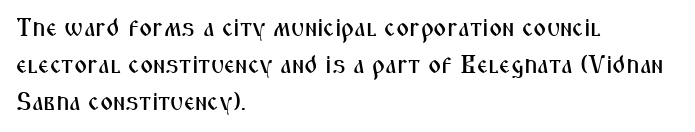
Q: Is the text italic (slanted)? A: No, it is upright.
Q: Is the text underlined? A: No.
Q: How is the paragraph aligned? A: Left-aligned.
Q: Is the spacing between letters normal or unusually wide? A: Normal.
Q: Is the spacing between lines tight, normal or loose? A: Normal.
